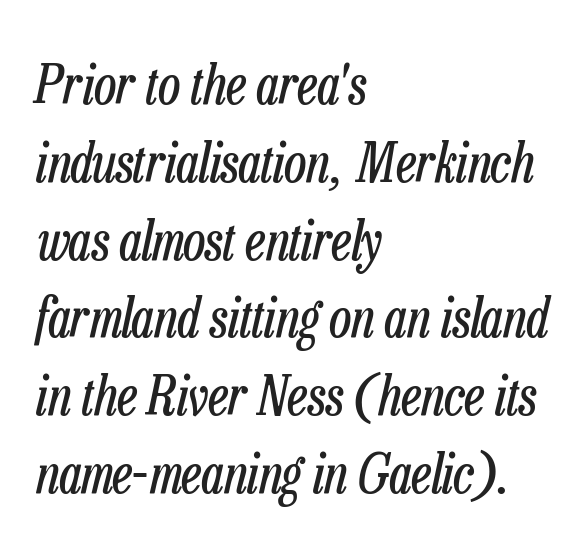
{"italic": "yes", "lean": "right", "slant_degrees": 13, "bold": "no", "weight": "regular", "width": "condensed", "stroke_contrast": "low", "x_height": "medium", "monospaced": "no", "underline": "no", "align": "left", "line_spacing": "normal", "line_spacing_ratio": 1.44, "letter_spacing": "normal", "letter_spacing_em": 0.0, "glyph_px": 54}
